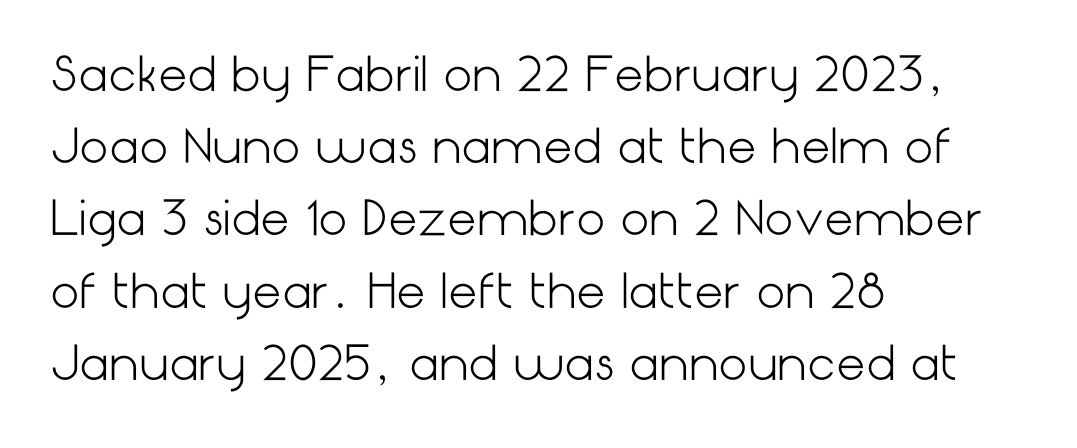
Inter-character spacing is left at the font's built-in metrics. Quick note: not italic, upright. These lines sit exactly where default settings would place them. A clean baseline with only descenders dipping below it. The text was rendered using a sans face with plain stroke endings.
